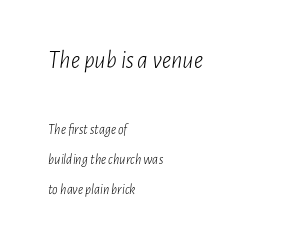
Q: Is the text bold? A: No.
Q: Is the text italic (slanted)? A: Yes, it leans right by about 7 degrees.
Q: Is the text underlined? A: No.
Q: How is the paragraph aligned? A: Left-aligned.
Q: Is the spacing between letters normal or unusually wide? A: Normal.
Q: Is the spacing between lines tight, normal or loose? A: Loose.
Q: Which block of text is set in a larger size, the first (top) or the second (bottom)? A: The first (top) one.
